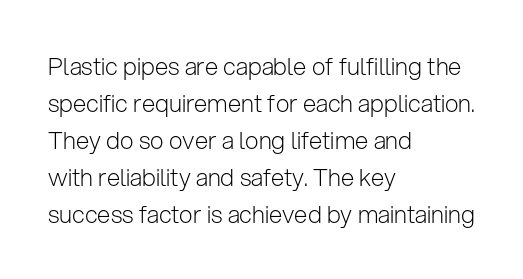
The image shows 24 px text type, upright; set left-aligned, normal line spacing (1.54x), normal letter spacing, not underlined.
